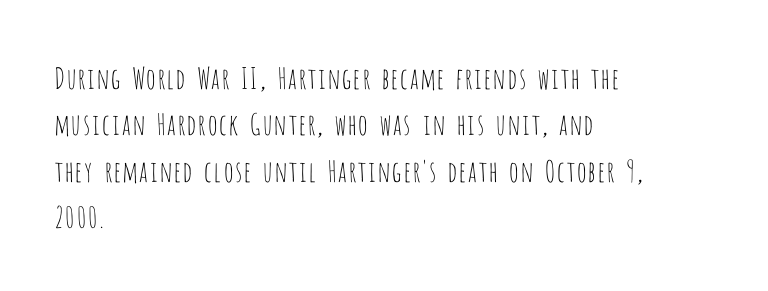
Q: Is the text bold? A: No.
Q: Is the text italic (slanted)? A: No, it is upright.
Q: Is the typeface a serif or a sans-serif typeface? A: Sans-serif.
Q: Is the text underlined? A: No.
Q: How is the paragraph aligned? A: Left-aligned.
Q: Is the spacing between letters normal or unusually wide? A: Normal.
Q: Is the spacing between lines tight, normal or loose? A: Normal.
Q: Width (condensed, normal, or wide)? A: Condensed.
Q: Stroke contrast? A: Low.
Q: x-height? A: Large.
Q: Monospaced? A: No.
